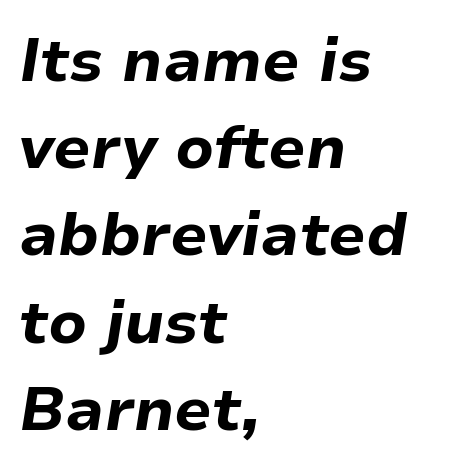
Q: Is the text bold? A: Yes.
Q: Is the text italic (slanted)? A: Yes, it leans right by about 9 degrees.
Q: Is the text underlined? A: No.
Q: How is the paragraph aligned? A: Left-aligned.
Q: Is the spacing between letters normal or unusually wide? A: Normal.
Q: Is the spacing between lines tight, normal or loose? A: Normal.
Q: Width (condensed, normal, or wide)? A: Normal.
Q: Stroke contrast? A: Low.
Q: x-height? A: Medium.
Q: Monospaced? A: No.
